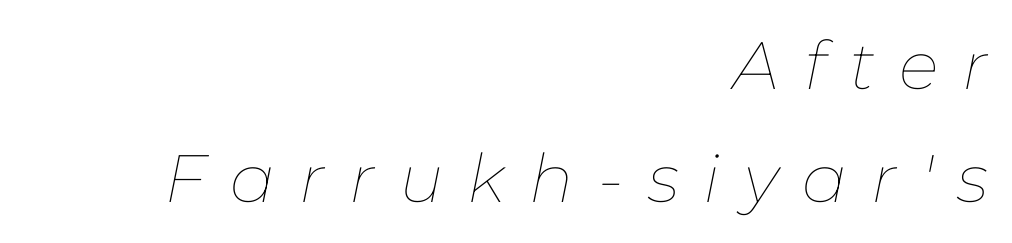
{"italic": "yes", "lean": "right", "slant_degrees": 11, "bold": "no", "weight": "thin", "width": "normal", "stroke_contrast": "low", "x_height": "medium", "monospaced": "no", "underline": "no", "align": "right", "line_spacing": "normal", "line_spacing_ratio": 1.68, "letter_spacing": "wide", "letter_spacing_em": 0.36, "glyph_px": 67}
